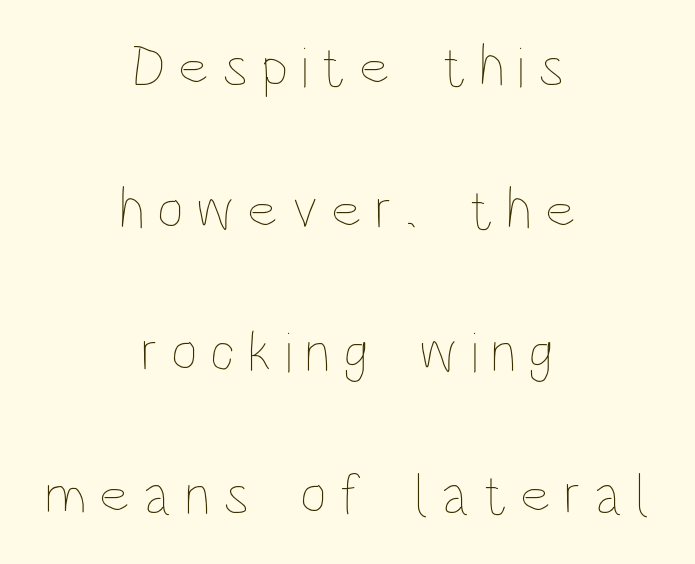
Q: Is the text bold? A: No.
Q: Is the text italic (slanted)? A: No, it is upright.
Q: Is the text underlined? A: No.
Q: How is the paragraph aligned? A: Centered.
Q: Is the spacing between letters normal or unusually wide? A: Unusually wide.
Q: Is the spacing between lines tight, normal or loose? A: Loose.
Q: Width (condensed, normal, or wide)? A: Condensed.
Q: Stroke contrast? A: Low.
Q: x-height? A: Large.
Q: Monospaced? A: No.
